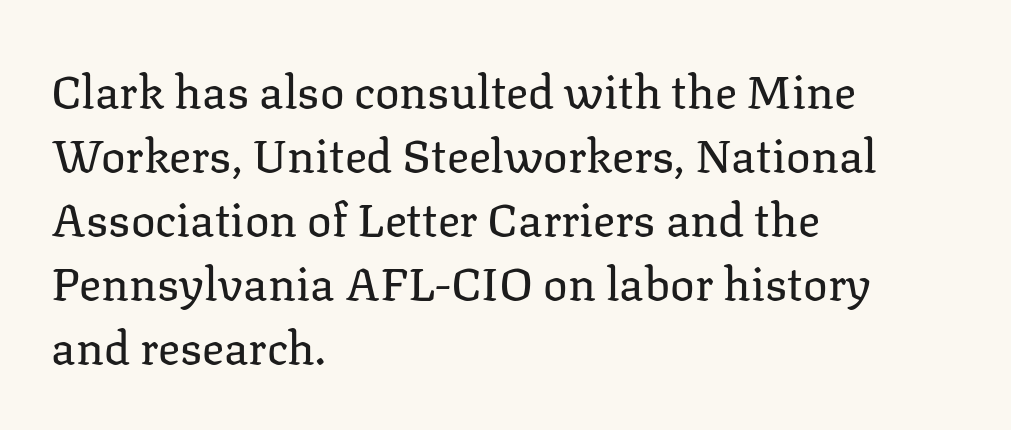
{"serif": "yes", "italic": "no", "bold": "no", "weight": "regular", "width": "normal", "stroke_contrast": "low", "x_height": "medium", "monospaced": "no", "underline": "no", "align": "left", "line_spacing": "normal", "line_spacing_ratio": 1.39, "letter_spacing": "normal", "letter_spacing_em": 0.0, "glyph_px": 46}
